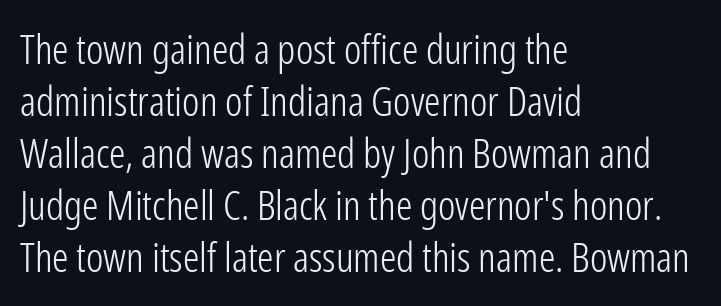
{"serif": "no", "italic": "no", "bold": "no", "weight": "light", "width": "condensed", "stroke_contrast": "low", "x_height": "medium", "monospaced": "no", "underline": "no", "align": "left", "line_spacing": "normal", "line_spacing_ratio": 1.27, "letter_spacing": "normal", "letter_spacing_em": 0.0, "glyph_px": 41}
